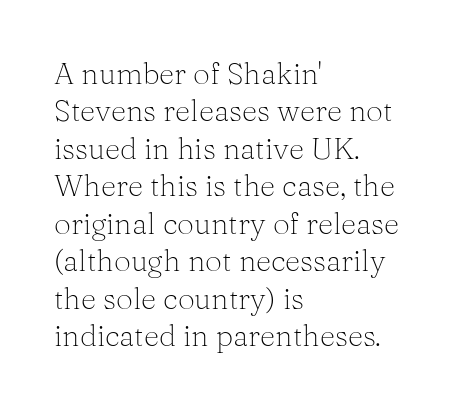
Letterform terminals end in serifs throughout the passage. Words appear dense and cohesive because spacing is normal. Leftover space on each line is placed entirely after the last word. Spacing verdict: proportional, widths tailored to each character. Vertically, the passage feels balanced, rows spaced as you'd expect. No chunkiness to these letters — they're not bold.
